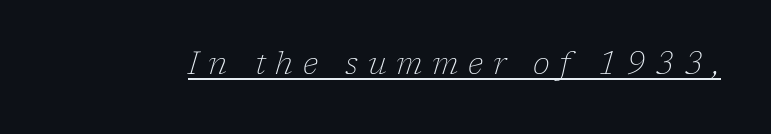
The image shows 31 px thin serif type, italic (leaning right); set unusually wide letter spacing (+0.31 em), underlined; low stroke contrast and a medium x-height.
